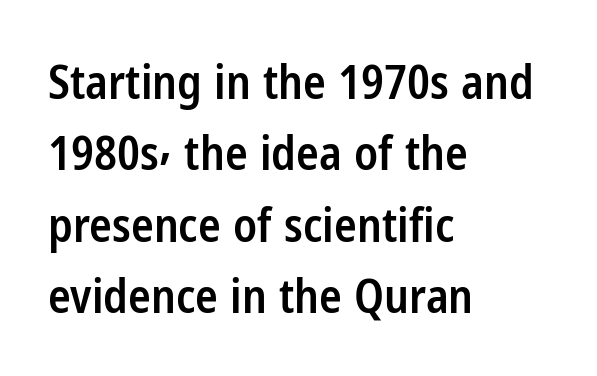
The image shows 47 px semibold, condensed sans-serif type, upright; set left-aligned, normal line spacing (1.52x), normal letter spacing, not underlined; low stroke contrast and a medium x-height.
